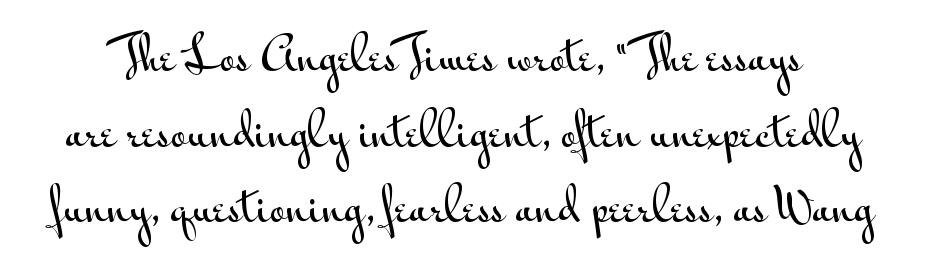
{"serif": "no", "width": "wide", "stroke_contrast": "medium", "x_height": "small", "monospaced": "no", "underline": "no", "line_spacing_ratio": 1.72, "letter_spacing": "normal", "letter_spacing_em": 0.0, "glyph_px": 44}
